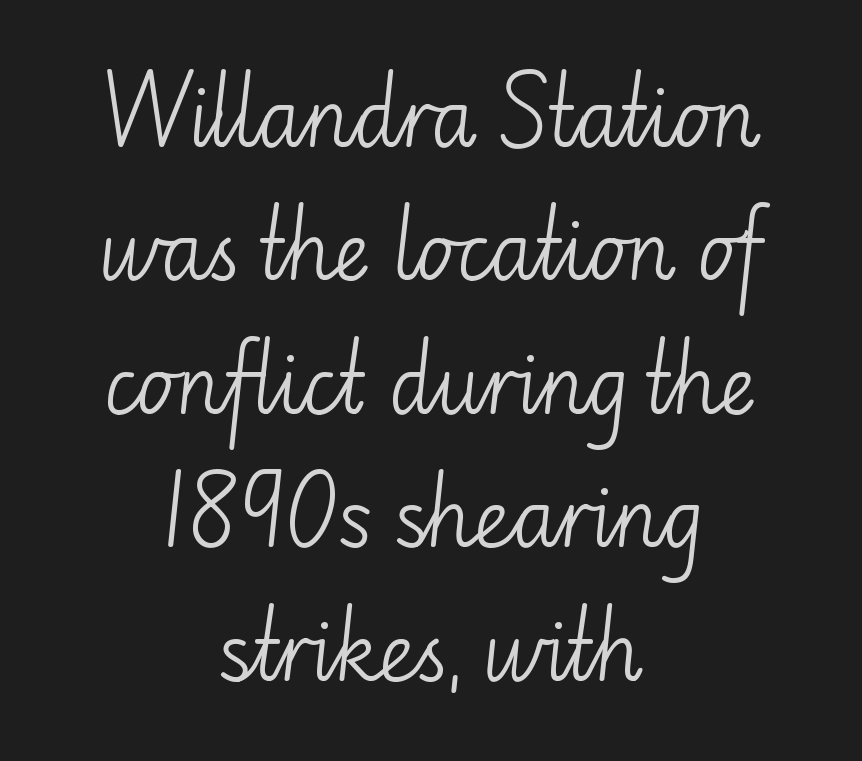
A bare baseline throughout the passage. The weight tops out at a normal text grade. Compared with typical body copy, the letter spacing here is the same. Note the varied advance widths — an 'i' is clearly narrower than an 'm'. One-word summary of the alignment: center.
